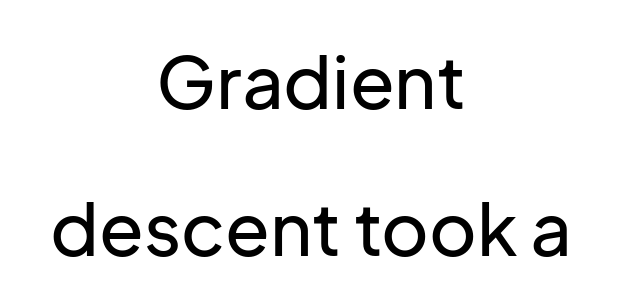
The image shows 73 px sans-serif type, upright; set centered, loose line spacing (2.02x), normal letter spacing, not underlined; low stroke contrast and a medium x-height.
